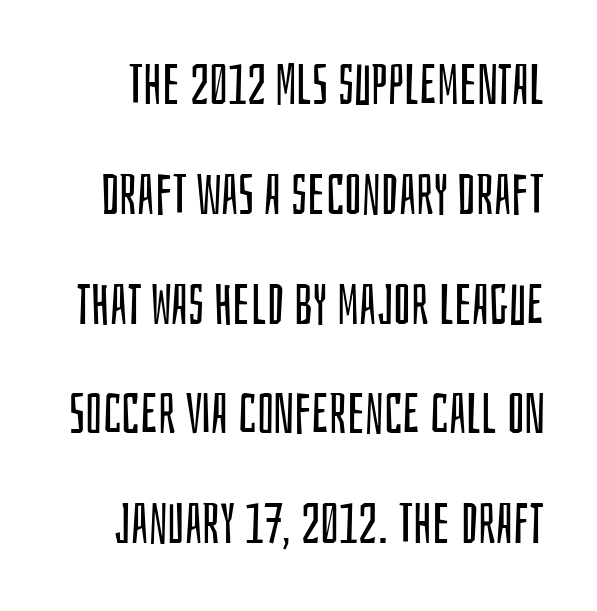
Q: Is the text bold? A: No.
Q: Is the text italic (slanted)? A: No, it is upright.
Q: Is the typeface a serif or a sans-serif typeface? A: Sans-serif.
Q: Is the text underlined? A: No.
Q: Is the spacing between letters normal or unusually wide? A: Normal.
Q: Is the spacing between lines tight, normal or loose? A: Loose.
Q: Width (condensed, normal, or wide)? A: Condensed.
Q: Stroke contrast? A: Low.
Q: x-height? A: Large.
Q: Monospaced? A: No.
